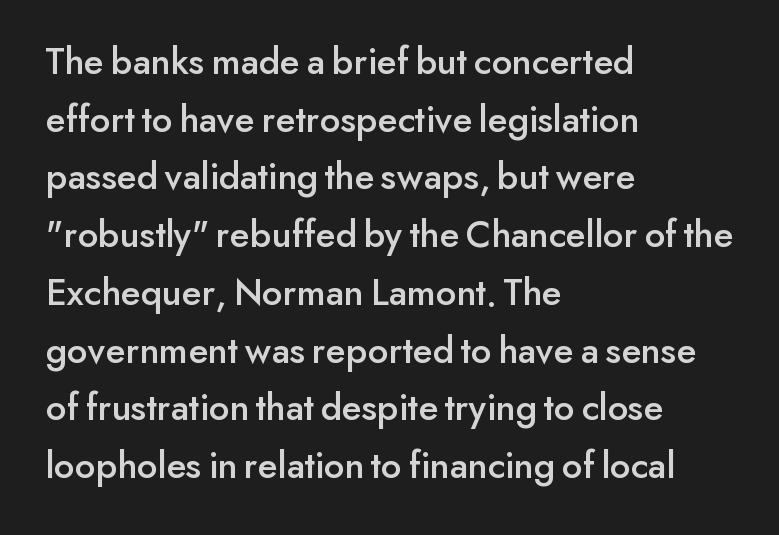
The image shows 39 px sans-serif type, upright; set left-aligned, normal line spacing (1.48x), normal letter spacing, not underlined; low stroke contrast and a small x-height.
